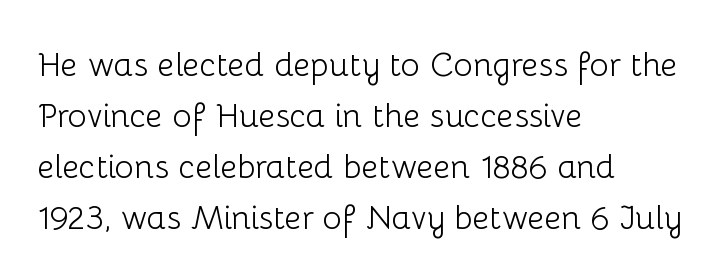
Each letter keeps its own natural width here, so spacing adapts to shape. Horizontally, the lines are justified to the leading edge only. The type sits square on the baseline with zero lean. Glance below the letters and you will spot only blank space.
